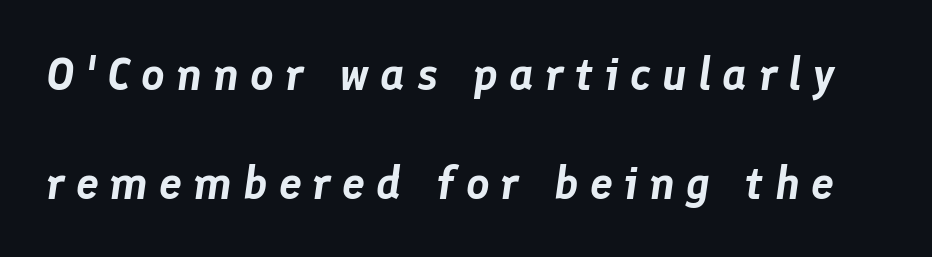
Nobody drew a line under any word here. Short note: letters widely spaced. Horizontal bands of white between lines are thick stripes. Think of a printed novel: that variable character pitch is what you see here. Slant detected: the letters are inclined.
